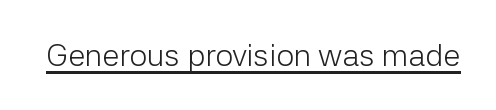
{"serif": "no", "italic": "no", "bold": "no", "weight": "light", "width": "normal", "stroke_contrast": "low", "x_height": "medium", "monospaced": "no", "underline": "yes", "letter_spacing": "normal", "letter_spacing_em": 0.0, "glyph_px": 31}
